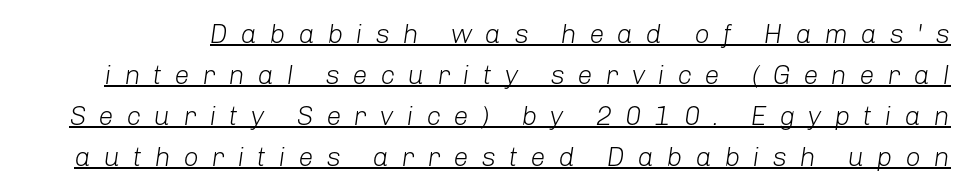
The image shows 27 px text type, italic (leaning right); set normal line spacing (1.52x), unusually wide letter spacing (+0.47 em), underlined.
